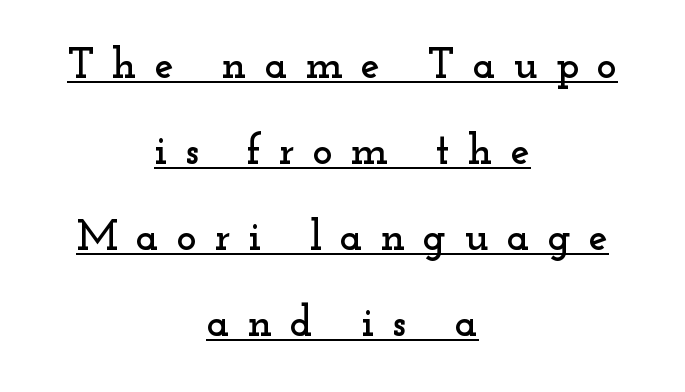
Q: Is the text italic (slanted)? A: No, it is upright.
Q: Is the typeface a serif or a sans-serif typeface? A: Serif.
Q: Is the text underlined? A: Yes.
Q: How is the paragraph aligned? A: Centered.
Q: Is the spacing between letters normal or unusually wide? A: Unusually wide.
Q: Is the spacing between lines tight, normal or loose? A: Loose.
Q: Width (condensed, normal, or wide)? A: Wide.
Q: Stroke contrast? A: Low.
Q: x-height? A: Small.
Q: Monospaced? A: No.
